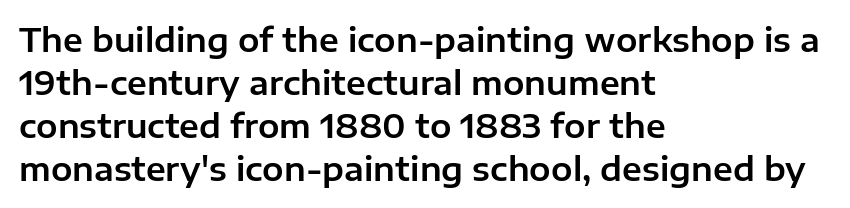
Q: Is the text italic (slanted)? A: No, it is upright.
Q: Is the typeface a serif or a sans-serif typeface? A: Sans-serif.
Q: Is the text underlined? A: No.
Q: How is the paragraph aligned? A: Left-aligned.
Q: Is the spacing between letters normal or unusually wide? A: Normal.
Q: Is the spacing between lines tight, normal or loose? A: Normal.
Q: Width (condensed, normal, or wide)? A: Normal.
Q: Stroke contrast? A: Low.
Q: x-height? A: Medium.
Q: Monospaced? A: No.
